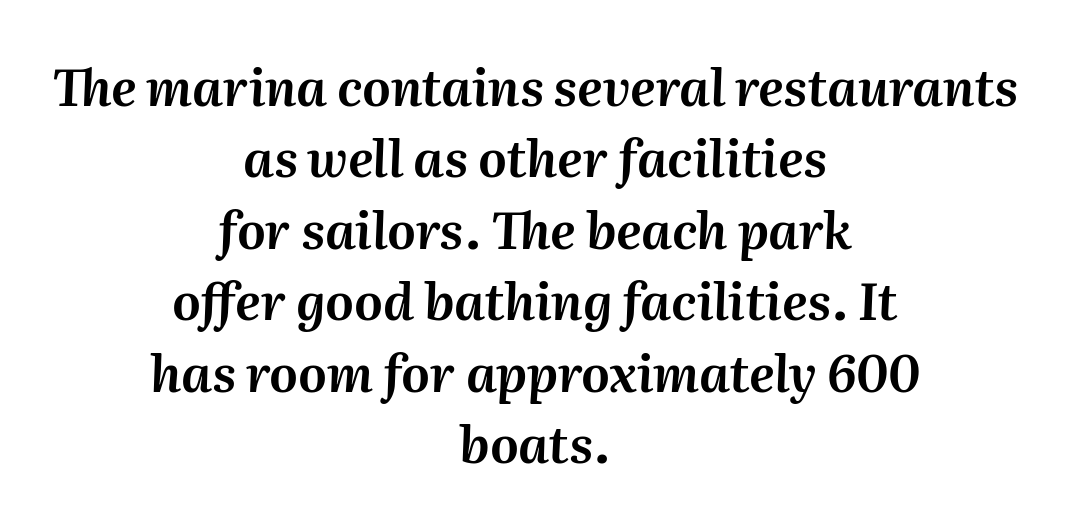
The image shows 50 px text type, italic (leaning right); set centered, normal line spacing (1.43x), normal letter spacing, not underlined; medium stroke contrast and a medium x-height.
